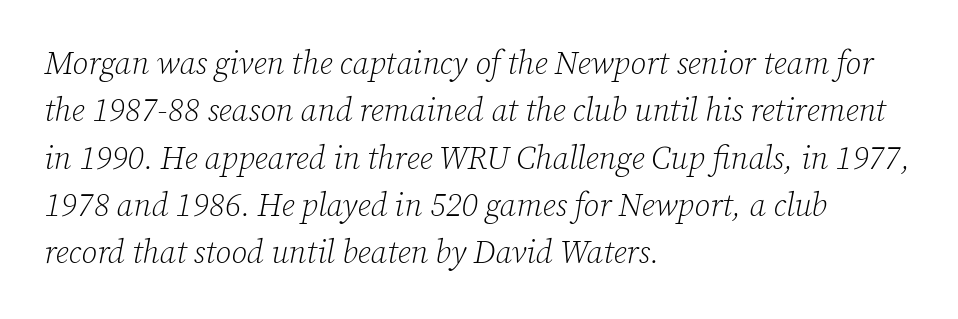
A typesetter would call this proportional, since set widths differ per character. The passage shown leans; its letterforms are oblique. Line starts are locked; line ends wander. The string is rendered with underlining switched off.
